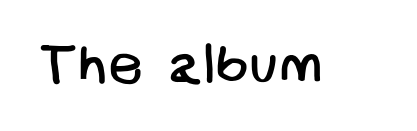
Q: Is the text bold? A: No.
Q: Is the typeface a serif or a sans-serif typeface? A: Sans-serif.
Q: Is the text underlined? A: No.
Q: Is the spacing between letters normal or unusually wide? A: Normal.
Q: Width (condensed, normal, or wide)? A: Normal.
Q: Stroke contrast? A: Low.
Q: x-height? A: Large.
